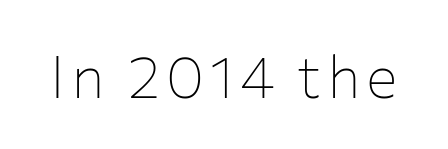
Here the designer chose a conventional face with non-uniform glyph widths. The area under the type is left untouched. Notice how the stems are strictly vertical — no italics here. Regarding serifs, this sample does without them. This reads as an unemphasized weight, regular at the heaviest.
